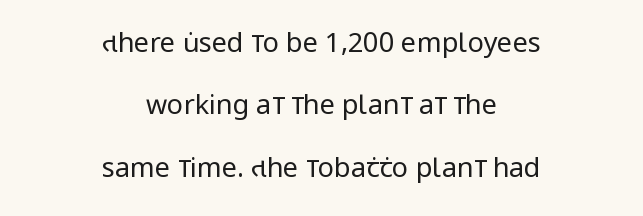
{"italic": "no", "bold": "no", "underline": "no", "align": "center", "line_spacing": "loose", "line_spacing_ratio": 2.31, "letter_spacing": "normal", "letter_spacing_em": 0.0, "glyph_px": 27}
